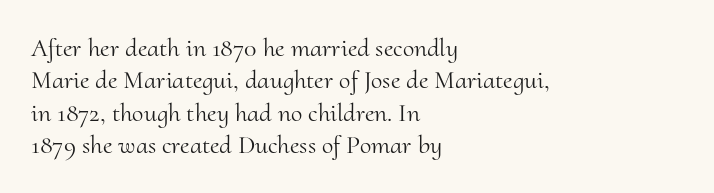
Q: Is the text bold? A: No.
Q: Is the text italic (slanted)? A: No, it is upright.
Q: Is the text underlined? A: No.
Q: How is the paragraph aligned? A: Left-aligned.
Q: Is the spacing between letters normal or unusually wide? A: Normal.
Q: Is the spacing between lines tight, normal or loose? A: Normal.
